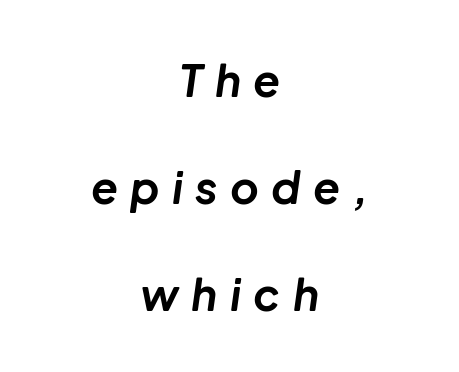
You'd pick this weight for a headline — it's a proper bold. Loosely led — the rows are spread out. These lines are rendered in a variable-pitch font. The line texture is sparse and dotted thanks to wide tracking.
